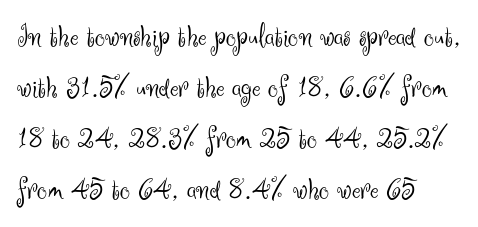
Q: Is the text bold? A: No.
Q: Is the text italic (slanted)? A: No, it is upright.
Q: Is the typeface a serif or a sans-serif typeface? A: Sans-serif.
Q: Is the text underlined? A: No.
Q: How is the paragraph aligned? A: Left-aligned.
Q: Is the spacing between letters normal or unusually wide? A: Normal.
Q: Is the spacing between lines tight, normal or loose? A: Normal.
Q: Width (condensed, normal, or wide)? A: Normal.
Q: Stroke contrast? A: Medium.
Q: x-height? A: Small.
Q: Monospaced? A: No.
